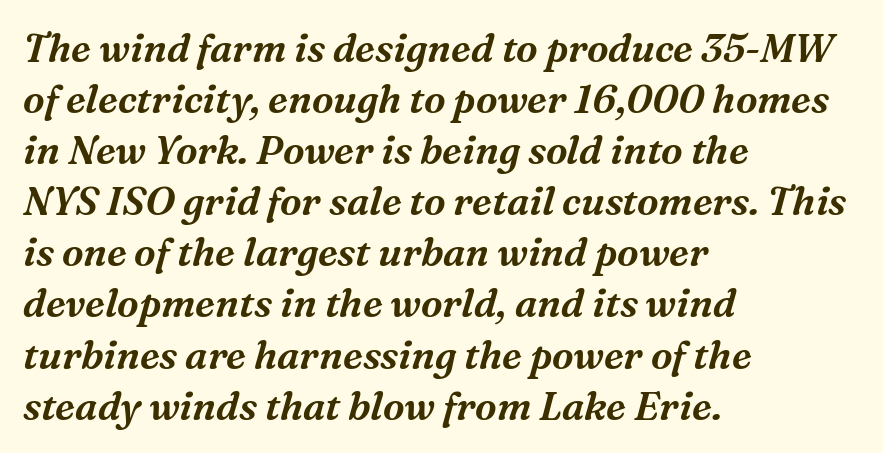
{"serif": "yes", "italic": "yes", "lean": "right", "slant_degrees": 16, "width": "normal", "stroke_contrast": "medium", "x_height": "medium", "monospaced": "no", "underline": "no", "align": "left", "line_spacing": "normal", "line_spacing_ratio": 1.31, "letter_spacing": "normal", "letter_spacing_em": 0.0, "glyph_px": 39}
